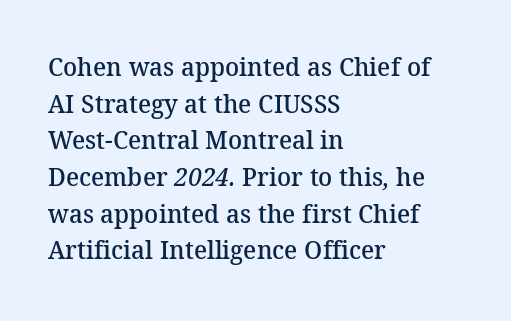
{"bold": "semi", "underline": "no", "align": "left", "line_spacing": "normal", "line_spacing_ratio": 1.41, "letter_spacing": "normal", "letter_spacing_em": 0.0, "glyph_px": 26}
